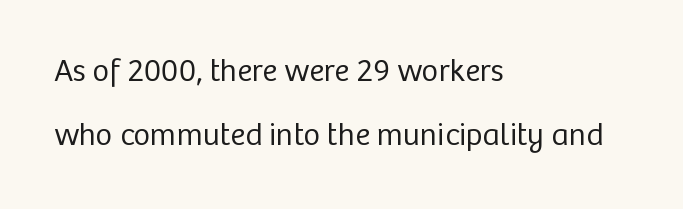
The image shows 32 px regular-weight sans-serif type, upright; set left-aligned, loose line spacing (2.01x), normal letter spacing, not underlined; low stroke contrast and a medium x-height.
